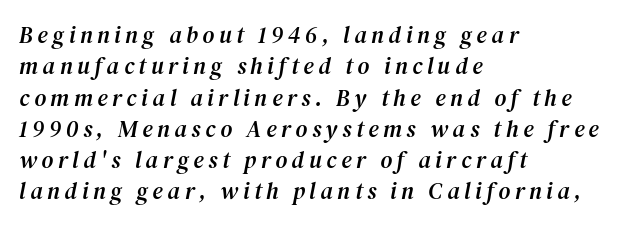
{"italic": "yes", "lean": "right", "slant_degrees": 12, "underline": "no", "align": "left", "line_spacing": "normal", "line_spacing_ratio": 1.36, "letter_spacing": "wide", "letter_spacing_em": 0.2, "glyph_px": 23}
